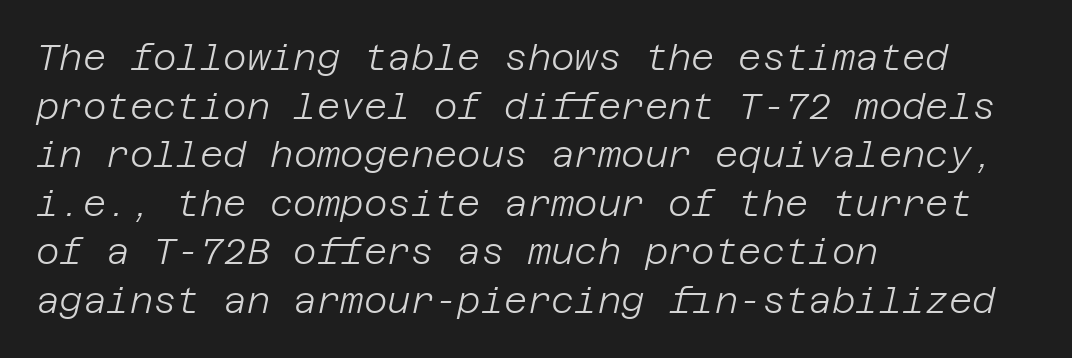
The zone under the glyphs is completely vacant. Nothing heavy about these letters — not bold at all. The rag falls on the right side of this text block. The designer left line spacing at the default. The face used here has a pronounced slope to its letters.
